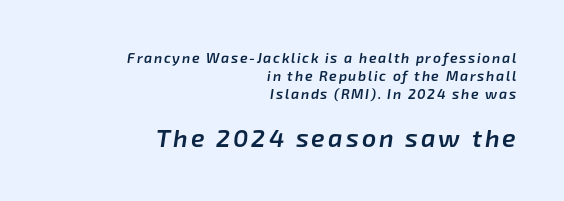
{"italic": "yes", "lean": "right", "slant_degrees": 8, "bold": "semi", "underline": "no", "align": "right", "line_spacing": "normal", "line_spacing_ratio": 1.27, "larger_block": "second", "size_ratio": 1.79, "glyph_px": 25}
